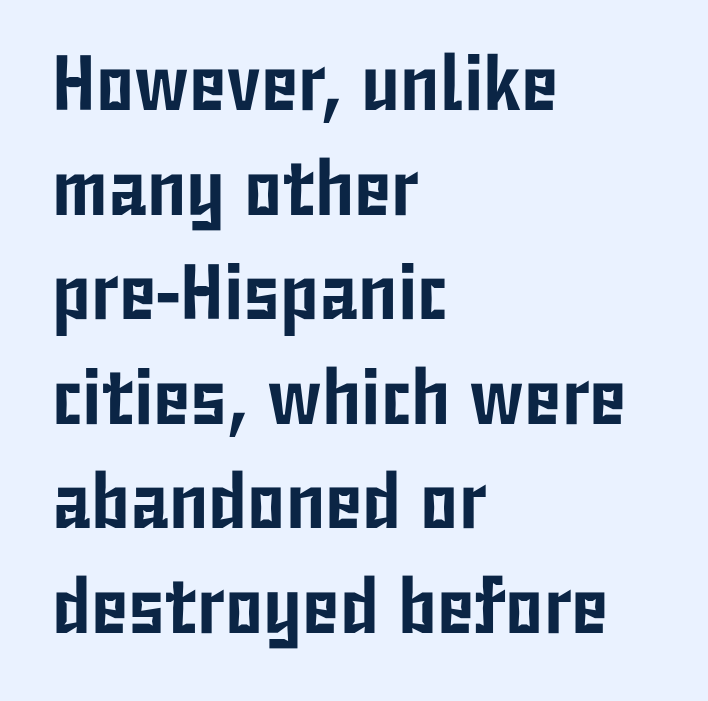
Q: Is the text italic (slanted)? A: No, it is upright.
Q: Is the typeface a serif or a sans-serif typeface? A: Sans-serif.
Q: Is the text underlined? A: No.
Q: How is the paragraph aligned? A: Left-aligned.
Q: Is the spacing between letters normal or unusually wide? A: Normal.
Q: Is the spacing between lines tight, normal or loose? A: Normal.
Q: Width (condensed, normal, or wide)? A: Condensed.
Q: Stroke contrast? A: Low.
Q: x-height? A: Medium.
Q: Monospaced? A: No.
